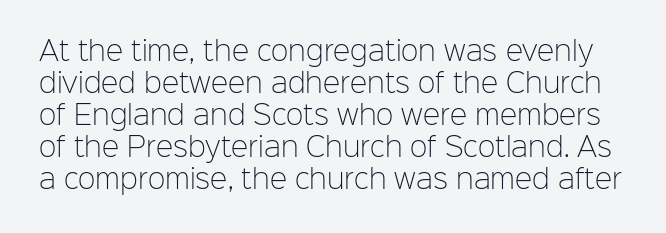
Think standard paragraph weight, or any step lighter than that. Only glyphs here, with clear space below each row. Is there any slant? The stems are plumb. Characters follow at the spacing the type designer built in.
